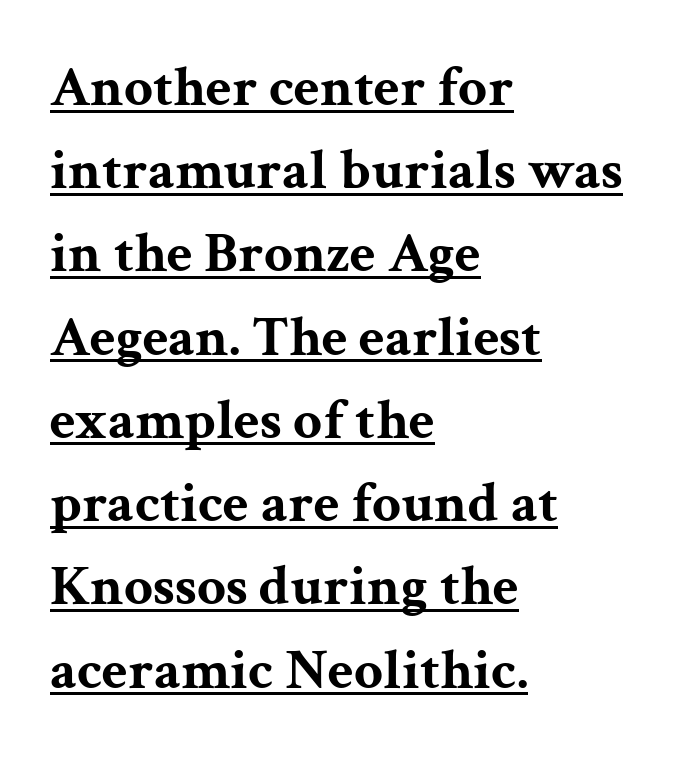
Q: Is the text bold? A: Yes.
Q: Is the text italic (slanted)? A: No, it is upright.
Q: Is the typeface a serif or a sans-serif typeface? A: Serif.
Q: Is the text underlined? A: Yes.
Q: How is the paragraph aligned? A: Left-aligned.
Q: Is the spacing between letters normal or unusually wide? A: Normal.
Q: Is the spacing between lines tight, normal or loose? A: Normal.
Q: Width (condensed, normal, or wide)? A: Wide.
Q: Stroke contrast? A: Medium.
Q: x-height? A: Medium.
Q: Monospaced? A: No.
